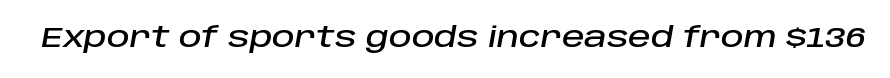
Q: Is the text italic (slanted)? A: Yes, it leans right by about 10 degrees.
Q: Is the text underlined? A: No.
Q: Is the spacing between letters normal or unusually wide? A: Normal.
Q: Width (condensed, normal, or wide)? A: Normal.
Q: Stroke contrast? A: Low.
Q: x-height? A: Large.
Q: Monospaced? A: No.
